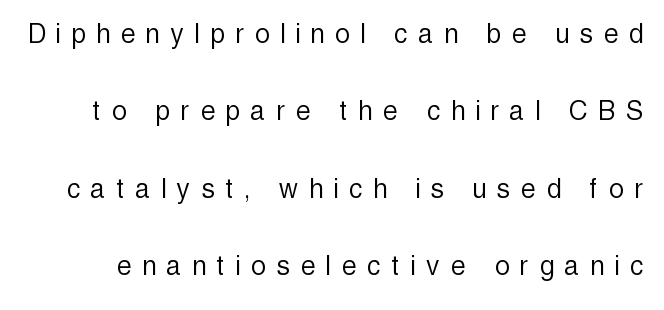
Q: Is the text bold? A: No.
Q: Is the text italic (slanted)? A: No, it is upright.
Q: Is the typeface a serif or a sans-serif typeface? A: Sans-serif.
Q: Is the text underlined? A: No.
Q: Is the spacing between letters normal or unusually wide? A: Unusually wide.
Q: Is the spacing between lines tight, normal or loose? A: Loose.
Q: Width (condensed, normal, or wide)? A: Condensed.
Q: x-height? A: Medium.
Q: Monospaced? A: No.
